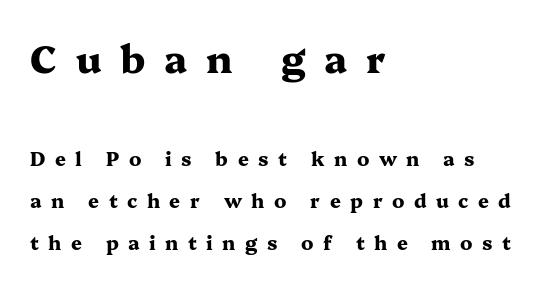
{"serif": "yes", "italic": "no", "bold": "yes", "weight": "heavy", "width": "wide", "stroke_contrast": "medium", "x_height": "medium", "monospaced": "no", "underline": "no", "align": "left", "line_spacing": "loose", "line_spacing_ratio": 2.21, "letter_spacing": "wide", "letter_spacing_em": 0.5, "larger_block": "first", "size_ratio": 2.0, "glyph_px": 38}
